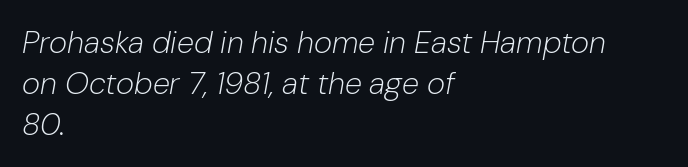
Tall strokes in this sample are angled rather than plumb. Here the glyphs are tracked normally, forming tight word shapes. Unbolded letterforms with no extra heft. One glance says typical: line gaps are just what's usual.
